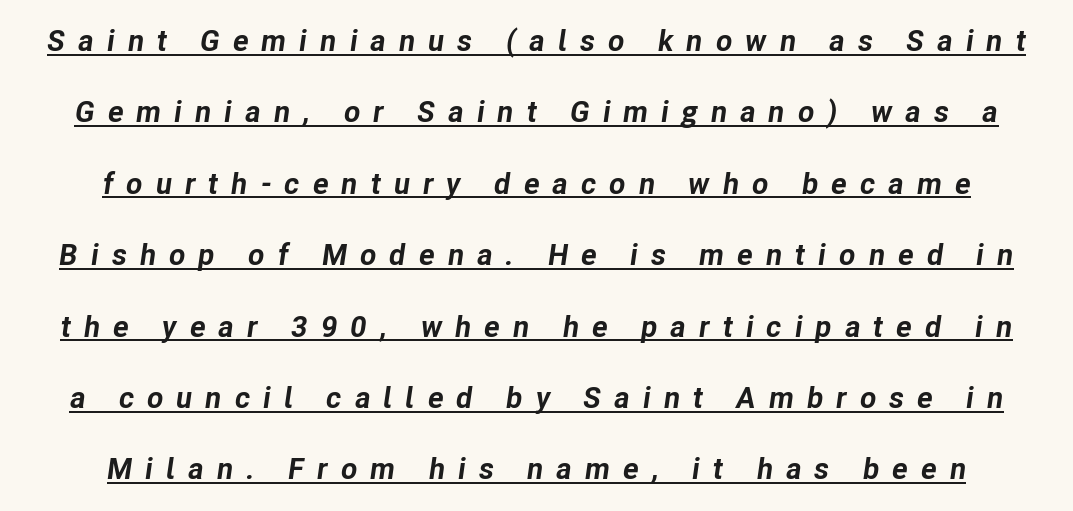
Q: Is the text bold? A: Yes.
Q: Is the text italic (slanted)? A: Yes, it leans right by about 8 degrees.
Q: Is the text underlined? A: Yes.
Q: How is the paragraph aligned? A: Centered.
Q: Is the spacing between letters normal or unusually wide? A: Unusually wide.
Q: Is the spacing between lines tight, normal or loose? A: Loose.
Q: Width (condensed, normal, or wide)? A: Normal.
Q: Stroke contrast? A: Low.
Q: x-height? A: Medium.
Q: Monospaced? A: No.
